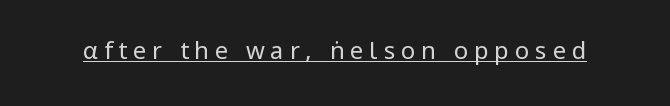
The image shows 24 px text type, upright; set unusually wide letter spacing (+0.24 em), underlined.
